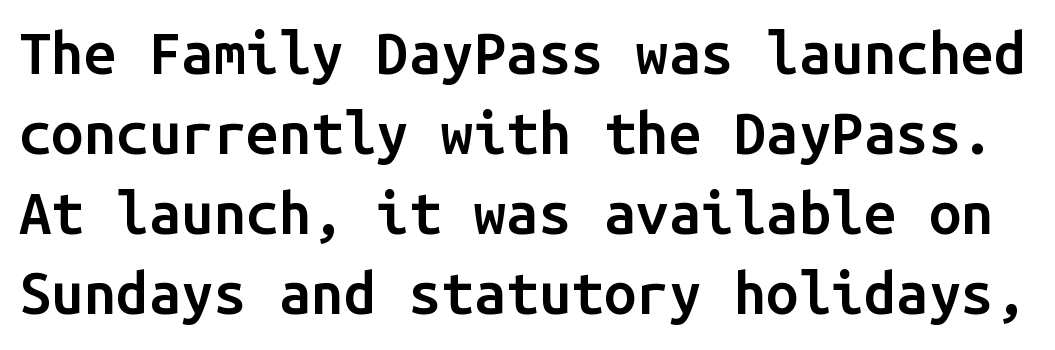
The image shows 58 px semibold sans-serif type, upright, monospaced; set normal line spacing (1.38x), normal letter spacing, not underlined; low stroke contrast and a medium x-height.
